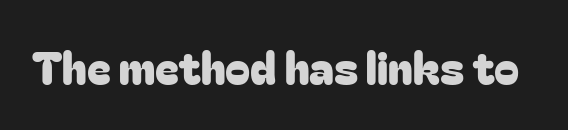
{"serif": "no", "italic": "no", "width": "normal", "stroke_contrast": "low", "x_height": "medium", "monospaced": "no", "underline": "no", "letter_spacing": "normal", "letter_spacing_em": 0.0, "glyph_px": 45}
